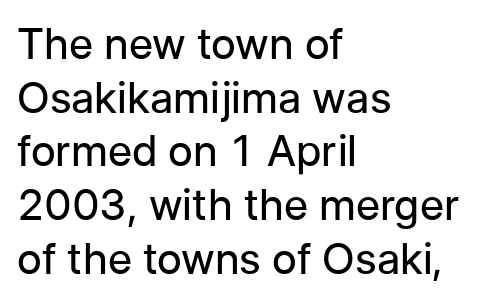
Horizontal alignment here is leftward, the default for most running prose. Looks like regular typesetting: each glyph gets only the width it needs. A sans-serif font was chosen for this passage. The typeface has the unassuming heft of standard copy or less.
